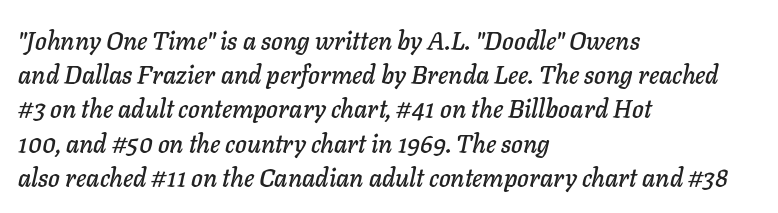
Q: Is the text italic (slanted)? A: Yes, it leans right by about 11 degrees.
Q: Is the text underlined? A: No.
Q: How is the paragraph aligned? A: Left-aligned.
Q: Is the spacing between letters normal or unusually wide? A: Normal.
Q: Is the spacing between lines tight, normal or loose? A: Normal.
